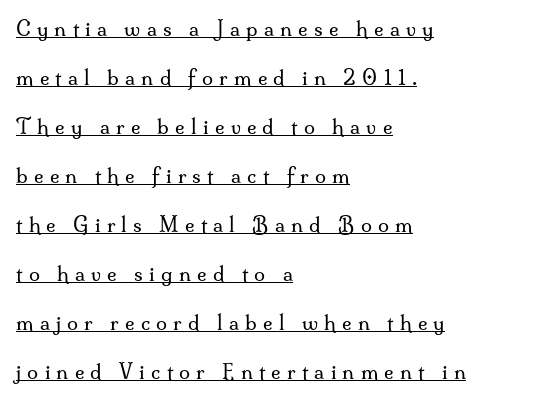
The image shows 20 px text type, upright; set left-aligned, loose line spacing (2.45x), unusually wide letter spacing (+0.31 em), underlined.
